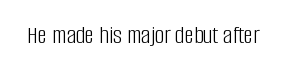
Q: Is the text bold? A: No.
Q: Is the text italic (slanted)? A: No, it is upright.
Q: Is the text underlined? A: No.
Q: Is the spacing between letters normal or unusually wide? A: Normal.
